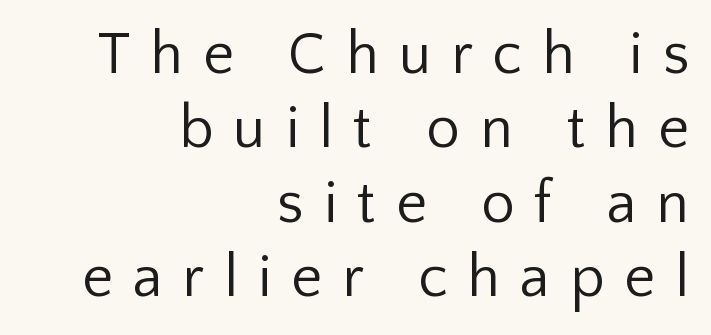
This rendering employs a face without finishing strokes, i.e., a sans-serif. Horizontal alignment here is rightward, an uncommon choice for prose. These lines were composed using upright roman letters. Underline: absent. These lines are rendered in a variable-pitch font.
